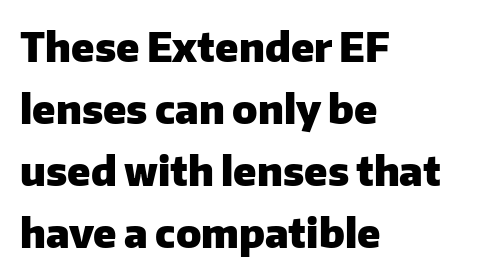
{"serif": "no", "italic": "no", "bold": "yes", "weight": "heavy", "width": "normal", "stroke_contrast": "low", "x_height": "medium", "monospaced": "no", "underline": "no", "align": "left", "line_spacing": "normal", "line_spacing_ratio": 1.55, "letter_spacing": "normal", "letter_spacing_em": 0.0, "glyph_px": 40}
